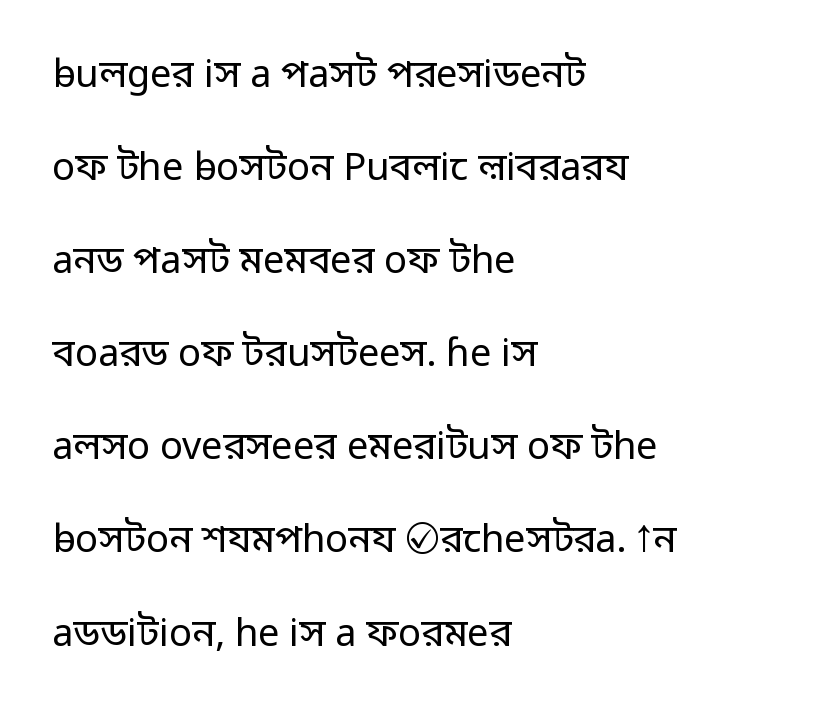
{"serif": "no", "italic": "no", "bold": "no", "weight": "regular", "width": "normal", "stroke_contrast": "low", "x_height": "medium", "monospaced": "no", "underline": "no", "align": "left", "line_spacing": "loose", "line_spacing_ratio": 2.45, "letter_spacing": "normal", "letter_spacing_em": 0.0, "glyph_px": 38}
